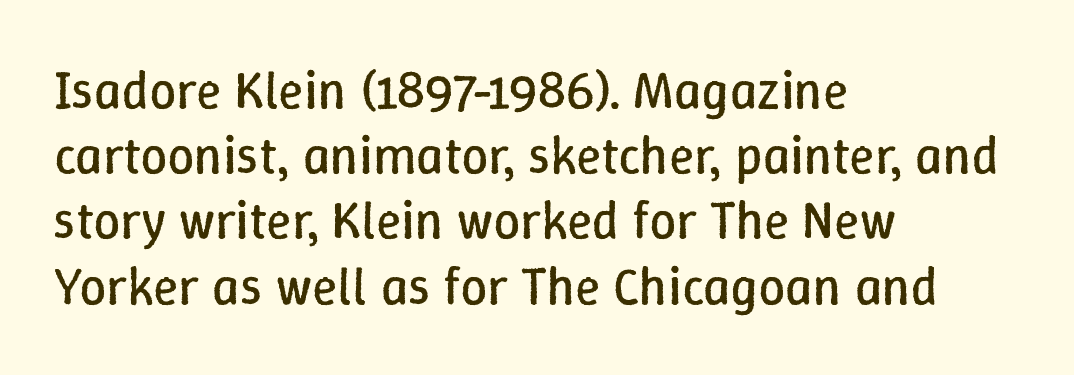
The image shows 53 px regular-weight type, upright; set left-aligned, line spacing 1.23x, normal letter spacing, not underlined; low stroke contrast and a medium x-height.
